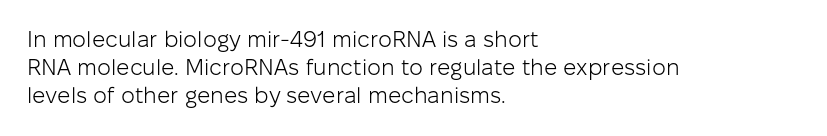
Normally led — the rows are evenly, conventionally spaced. Underlining? Definitely not there. The axis of the letterforms is exactly vertical. The passage is arranged the way most books set body copy — flush left. Default kerning and tracking; the words read as compact shapes.
